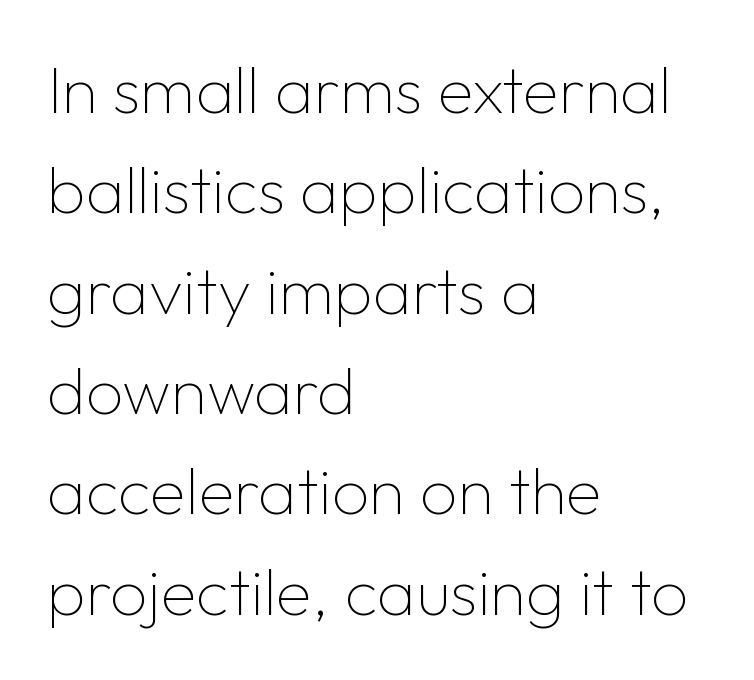
One-word summary of the alignment: left. The vertical gap from one line to the next is medium. Think of a printed novel: that variable character pitch is what you see here. Caption: standard tracking, unaltered.
